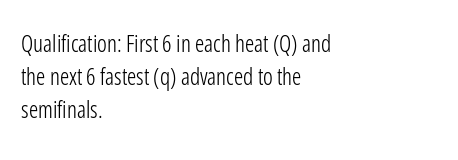
The image shows 23 px text type, upright; set left-aligned, normal line spacing (1.44x), normal letter spacing, not underlined.
